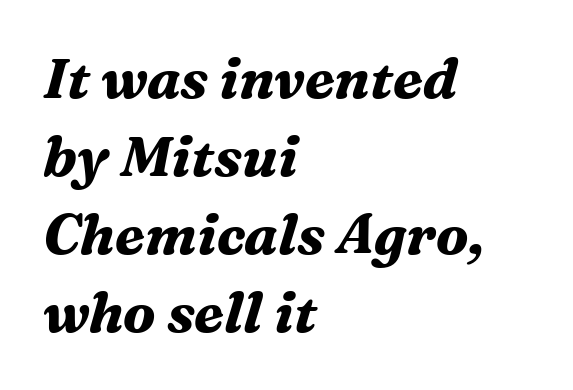
Look at the tracking — it's just the regular setting, nothing added. Short and long lines alike share a common starting point at left. Emphasis by weight is at full strength: bold. Would a proofreader flag this as italicized? Yes. Think of a printed novel: that variable character pitch is what you see here. Look at the bottom of the vertical strokes: they flare into serifs here.
